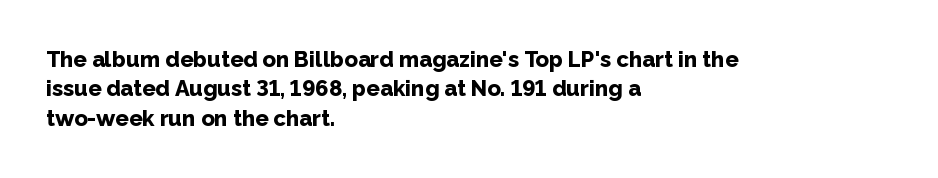
The image shows 22 px bold type, upright; set left-aligned, normal line spacing (1.33x), normal letter spacing, not underlined.
